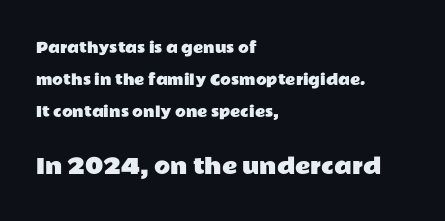
The image shows 21 px text type, upright; set left-aligned, loose line spacing (2.28x), normal letter spacing, not underlined; the second (bottom) block is 1.5x larger.
